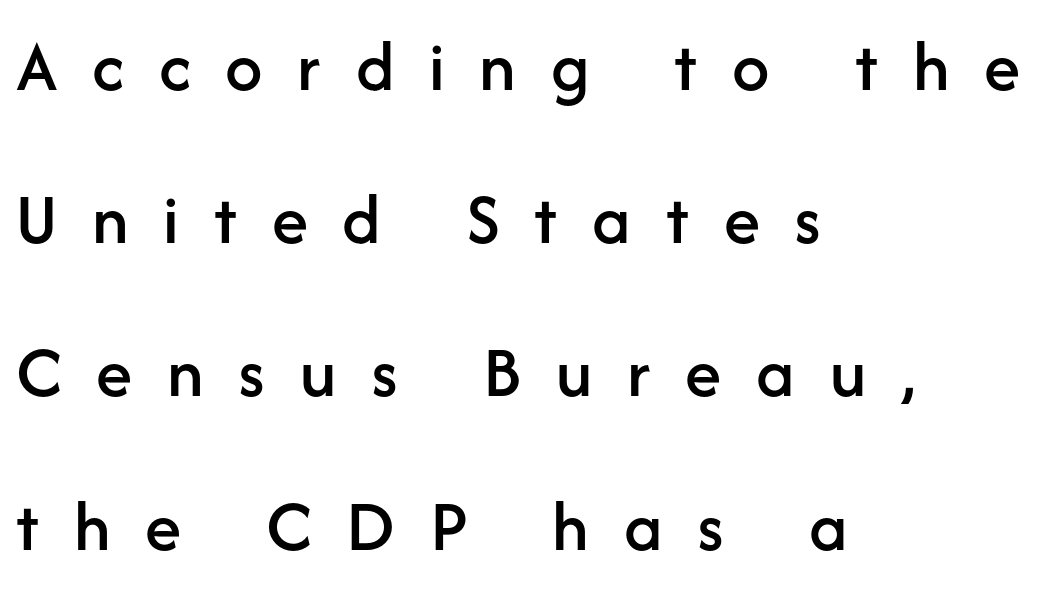
Q: Is the text italic (slanted)? A: No, it is upright.
Q: Is the typeface a serif or a sans-serif typeface? A: Sans-serif.
Q: Is the text underlined? A: No.
Q: How is the paragraph aligned? A: Left-aligned.
Q: Is the spacing between letters normal or unusually wide? A: Unusually wide.
Q: Is the spacing between lines tight, normal or loose? A: Loose.
Q: Width (condensed, normal, or wide)? A: Normal.
Q: Stroke contrast? A: Low.
Q: x-height? A: Medium.
Q: Monospaced? A: No.
